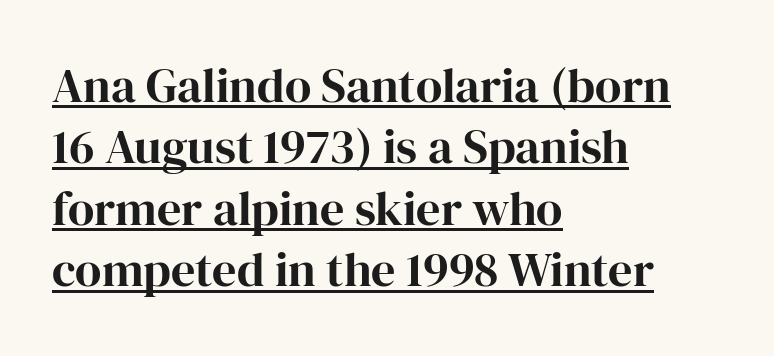
The image shows 48 px serif type, upright; set left-aligned, normal line spacing (1.28x), normal letter spacing, underlined; high stroke contrast and a medium x-height.
